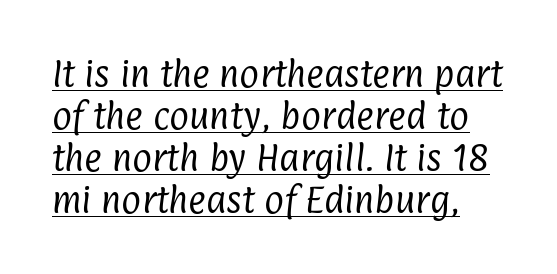
The image shows 30 px regular-weight, condensed sans-serif type; set left-aligned, normal line spacing (1.4x), normal letter spacing, underlined; low stroke contrast and a medium x-height.
